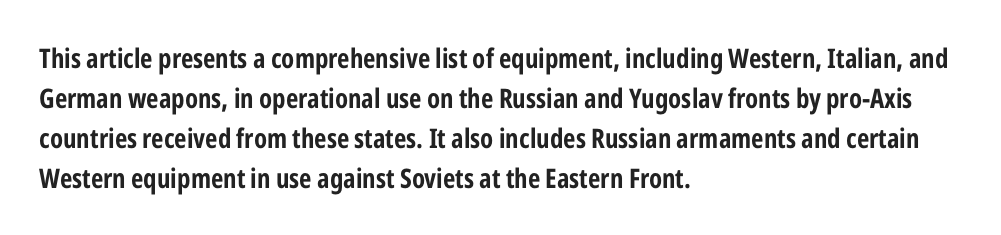
A student would call this left alignment; a typographer would say flush left, rag right. Lines of text with bare space underneath. Does the weight exceed regular? Yes, all the way to bold. Posture: vertical. The rows are spaced the way most documents space them. In terms of letterspacing, this is plain default setting.
